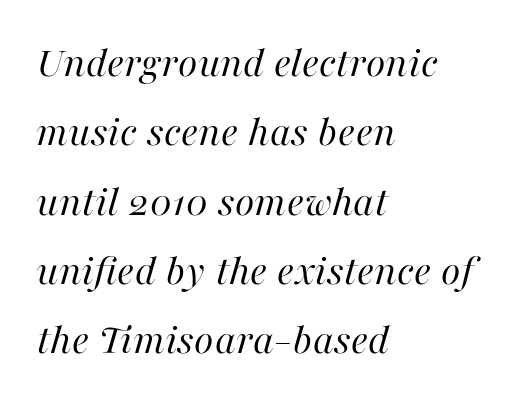
Q: Is the text bold? A: No.
Q: Is the text italic (slanted)? A: Yes, it leans right by about 16 degrees.
Q: Is the text underlined? A: No.
Q: How is the paragraph aligned? A: Left-aligned.
Q: Is the spacing between letters normal or unusually wide? A: Normal.
Q: Is the spacing between lines tight, normal or loose? A: Normal.
Q: Width (condensed, normal, or wide)? A: Normal.
Q: Stroke contrast? A: High.
Q: x-height? A: Medium.
Q: Monospaced? A: No.
